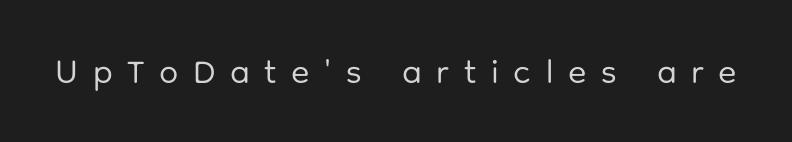
Q: Is the text bold? A: No.
Q: Is the text italic (slanted)? A: No, it is upright.
Q: Is the typeface a serif or a sans-serif typeface? A: Sans-serif.
Q: Is the text underlined? A: No.
Q: Is the spacing between letters normal or unusually wide? A: Unusually wide.
Q: Width (condensed, normal, or wide)? A: Normal.
Q: Stroke contrast? A: Low.
Q: x-height? A: Medium.
Q: Monospaced? A: No.
